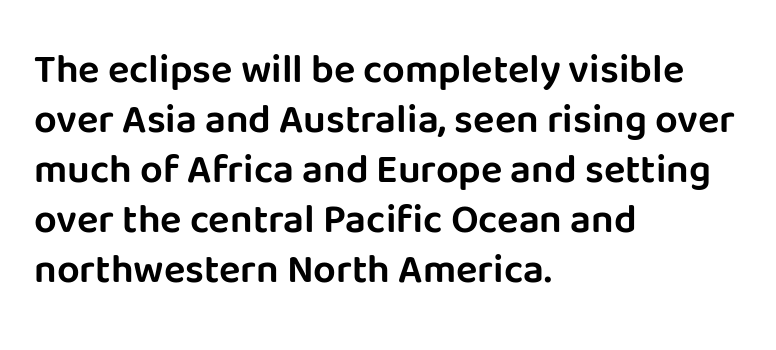
{"serif": "no", "italic": "no", "width": "normal", "stroke_contrast": "low", "x_height": "large", "monospaced": "no", "underline": "no", "align": "left", "line_spacing": "normal", "line_spacing_ratio": 1.25, "letter_spacing": "normal", "letter_spacing_em": 0.0, "glyph_px": 40}
